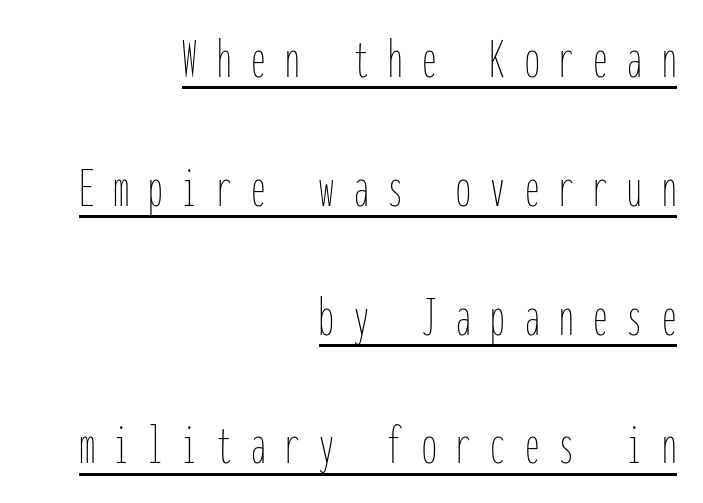
Q: Is the text bold? A: No.
Q: Is the text italic (slanted)? A: No, it is upright.
Q: Is the text underlined? A: Yes.
Q: How is the paragraph aligned? A: Right-aligned.
Q: Is the spacing between letters normal or unusually wide? A: Unusually wide.
Q: Is the spacing between lines tight, normal or loose? A: Loose.
Q: Width (condensed, normal, or wide)? A: Condensed.
Q: Stroke contrast? A: Low.
Q: x-height? A: Medium.
Q: Monospaced? A: Yes.
